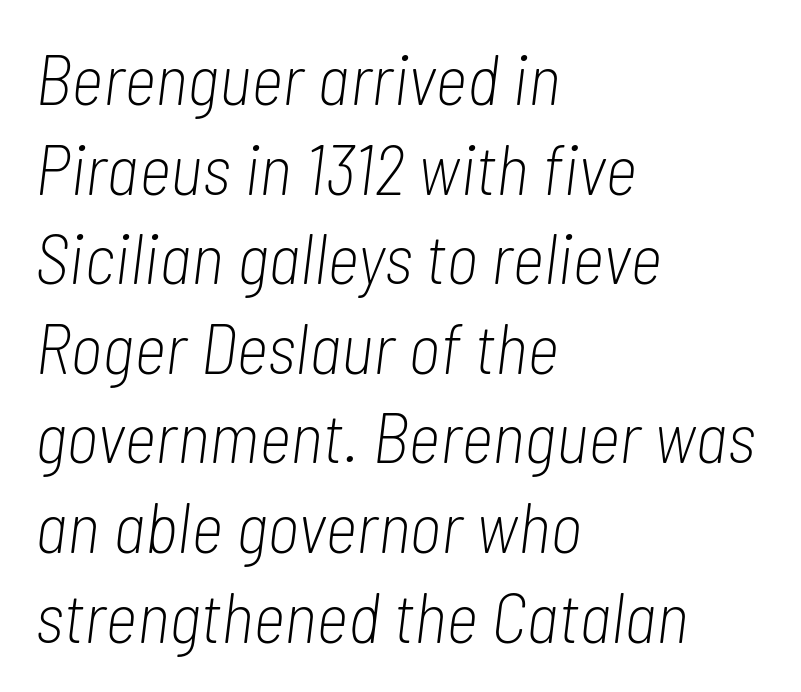
The image shows 70 px light, condensed type, italic (leaning right); set left-aligned, normal line spacing (1.28x), normal letter spacing, not underlined; low stroke contrast and a medium x-height.
